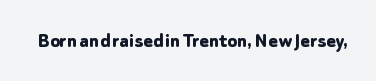
{"italic": "no", "bold": "yes", "underline": "no", "letter_spacing": "normal", "letter_spacing_em": 0.0, "glyph_px": 22}
